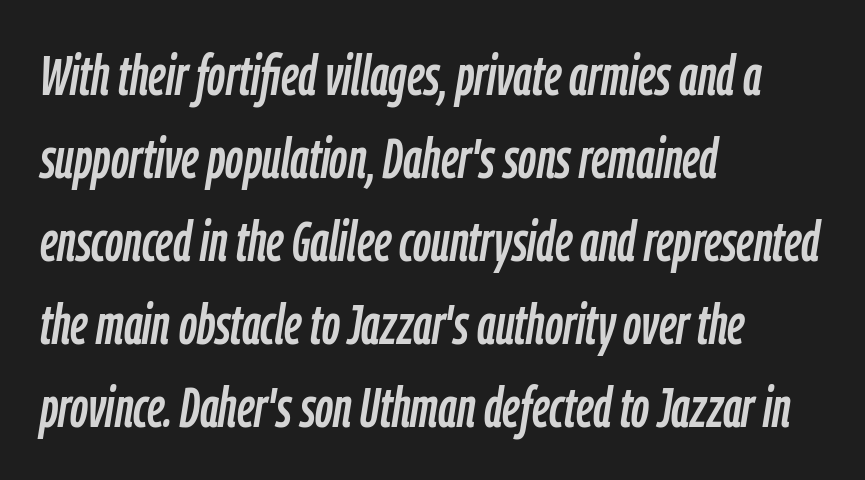
Q: Is the text italic (slanted)? A: Yes, it leans right by about 9 degrees.
Q: Is the text underlined? A: No.
Q: How is the paragraph aligned? A: Left-aligned.
Q: Is the spacing between letters normal or unusually wide? A: Normal.
Q: Is the spacing between lines tight, normal or loose? A: Normal.
Q: Width (condensed, normal, or wide)? A: Condensed.
Q: Stroke contrast? A: Low.
Q: x-height? A: Medium.
Q: Monospaced? A: No.
